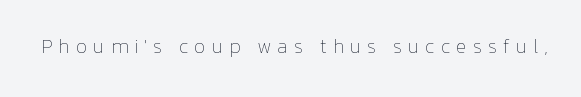
Style check: upright. Has an underline been added? It has not. The cut favours lightness, reaching ordinary text weight at its darkest. The type is letterspaced generously, with wide tracking.
